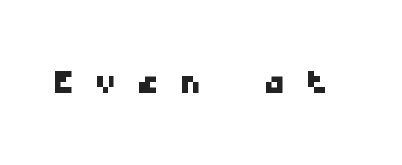
{"serif": "no", "width": "wide", "stroke_contrast": "low", "x_height": "medium", "monospaced": "yes", "underline": "no", "letter_spacing": "wide", "letter_spacing_em": 0.46, "glyph_px": 44}
